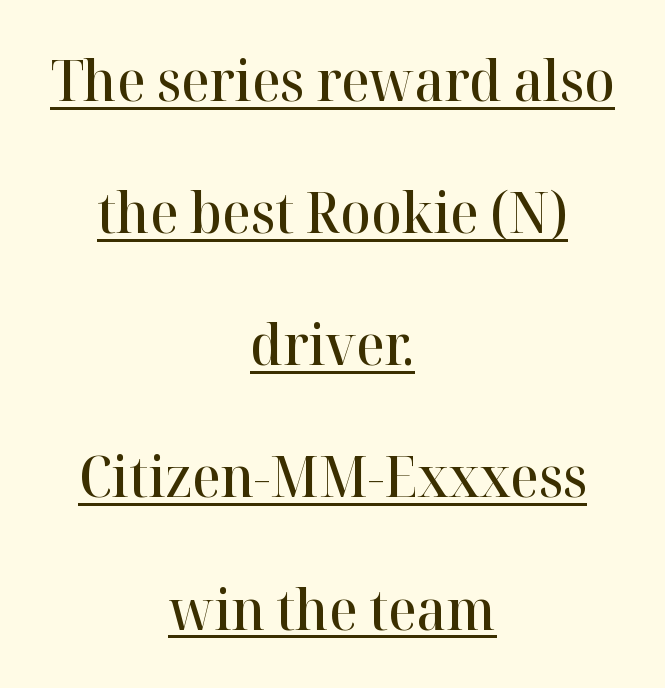
{"serif": "yes", "italic": "no", "bold": "semi", "weight": "semibold", "width": "normal", "stroke_contrast": "high", "x_height": "medium", "monospaced": "no", "underline": "yes", "align": "center", "line_spacing": "loose", "line_spacing_ratio": 2.36, "letter_spacing": "normal", "letter_spacing_em": 0.0, "glyph_px": 56}
